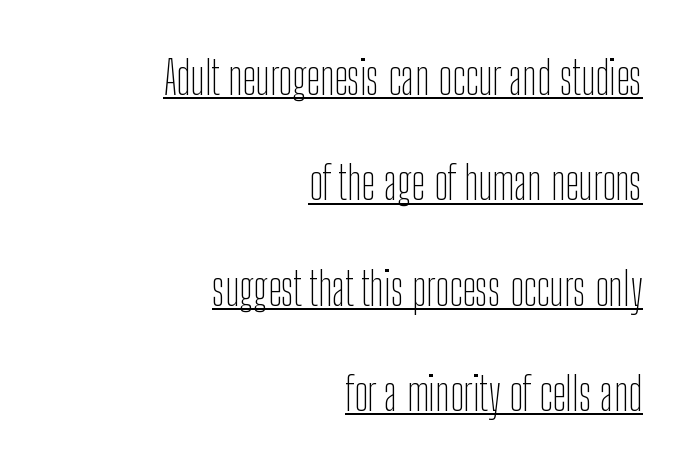
{"serif": "no", "italic": "no", "bold": "no", "weight": "thin", "width": "condensed", "stroke_contrast": "low", "x_height": "medium", "monospaced": "no", "underline": "yes", "align": "right", "line_spacing": "loose", "line_spacing_ratio": 2.29, "letter_spacing": "normal", "letter_spacing_em": 0.0, "glyph_px": 46}
